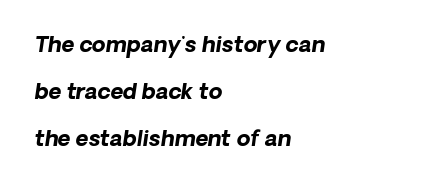
Descenders are the only things crossing below the line. Glyph-to-glyph distance matches everyday printed text. These words are printed bold, with thick strokes throughout. The paragraph shown leans on its left margin. Quick note: italic. Whoever set this chose breathing room over compactness in the vertical rhythm.
